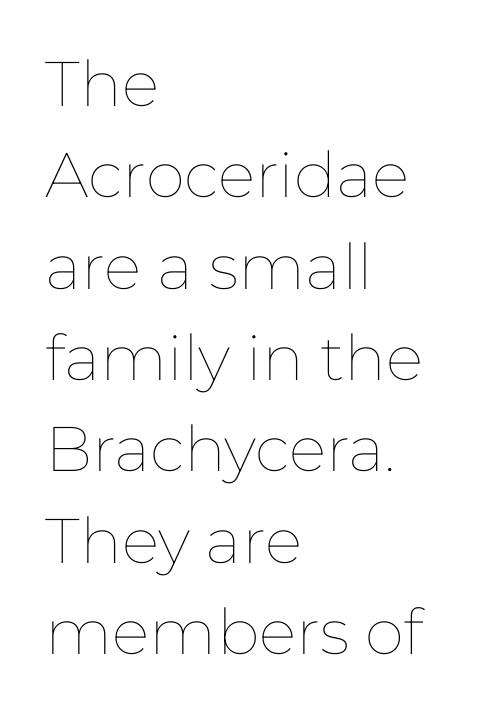
The image shows 63 px thin type, upright; set left-aligned, normal line spacing (1.45x), normal letter spacing, not underlined; low stroke contrast and a medium x-height.
